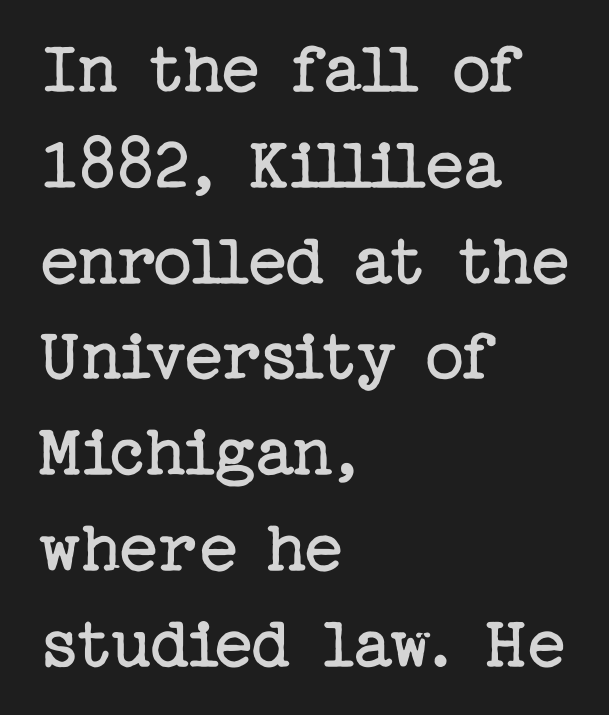
Q: Is the text bold? A: No.
Q: Is the text italic (slanted)? A: No, it is upright.
Q: Is the typeface a serif or a sans-serif typeface? A: Serif.
Q: Is the text underlined? A: No.
Q: How is the paragraph aligned? A: Left-aligned.
Q: Is the spacing between letters normal or unusually wide? A: Normal.
Q: Is the spacing between lines tight, normal or loose? A: Normal.
Q: Width (condensed, normal, or wide)? A: Normal.
Q: Stroke contrast? A: Low.
Q: x-height? A: Medium.
